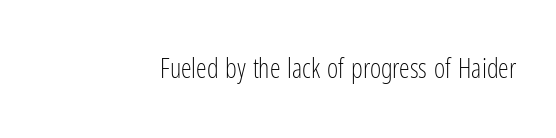
{"italic": "no", "bold": "no", "underline": "no", "align": "right", "letter_spacing": "normal", "letter_spacing_em": 0.0, "glyph_px": 27}
